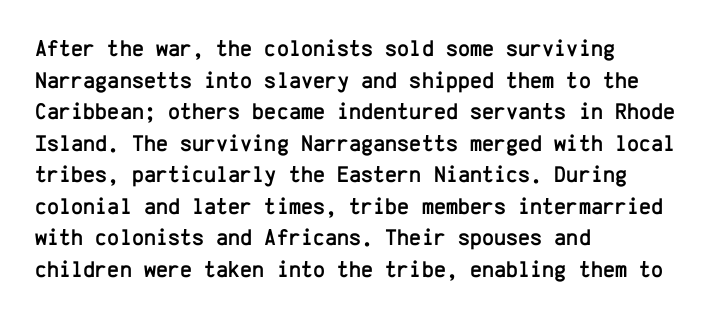
Q: Is the text italic (slanted)? A: No, it is upright.
Q: Is the text underlined? A: No.
Q: How is the paragraph aligned? A: Left-aligned.
Q: Is the spacing between letters normal or unusually wide? A: Normal.
Q: Is the spacing between lines tight, normal or loose? A: Normal.
